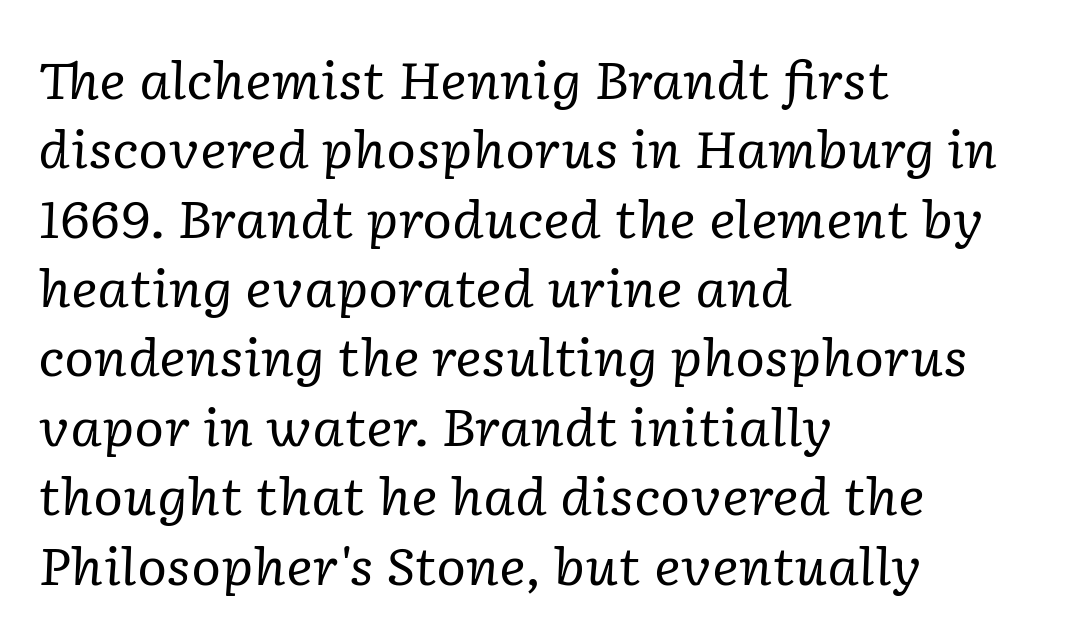
Line starts are locked; line ends wander. Caption: standard tracking, unaltered. This rendering features lettering with no underline. Classification — serif. The typeface has the unassuming heft of standard copy or less.
